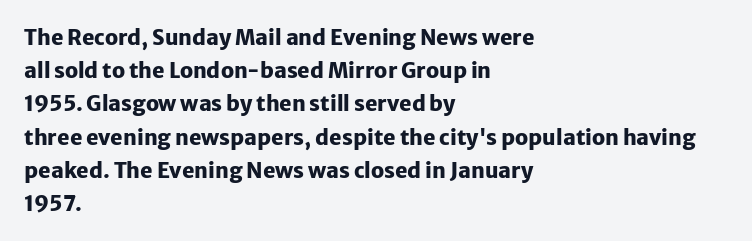
The image shows 21 px bold type, upright; set left-aligned, normal line spacing (1.58x), normal letter spacing, not underlined.
